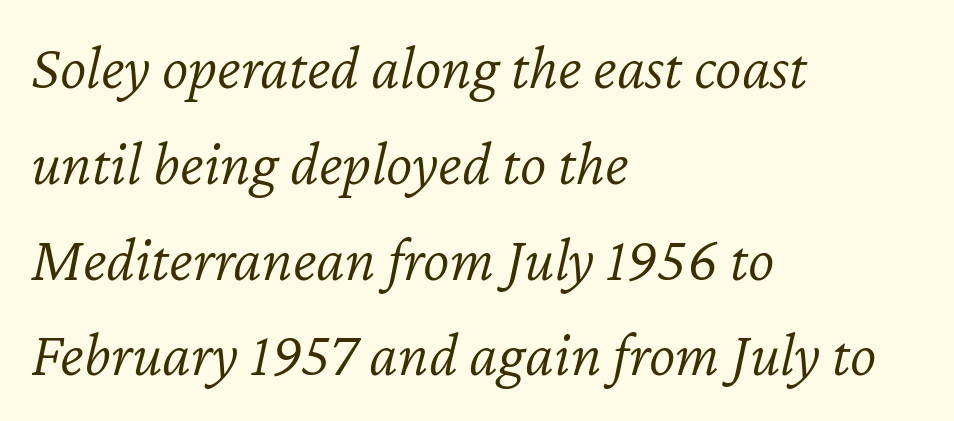
{"italic": "yes", "lean": "right", "slant_degrees": 12, "bold": "no", "weight": "light", "width": "normal", "stroke_contrast": "low", "x_height": "medium", "monospaced": "no", "underline": "no", "align": "left", "line_spacing": "normal", "line_spacing_ratio": 1.52, "letter_spacing": "normal", "letter_spacing_em": 0.0, "glyph_px": 63}
